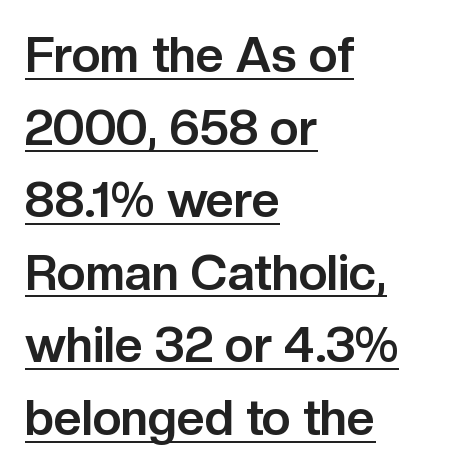
Underlining? Definitely there. Leading matches the norm, producing a regular column. Caption: multi-line text, flush left, ragged right. Words appear dense and cohesive because spacing is normal. No feet cap the strokes, marking this as sans-serif type.
